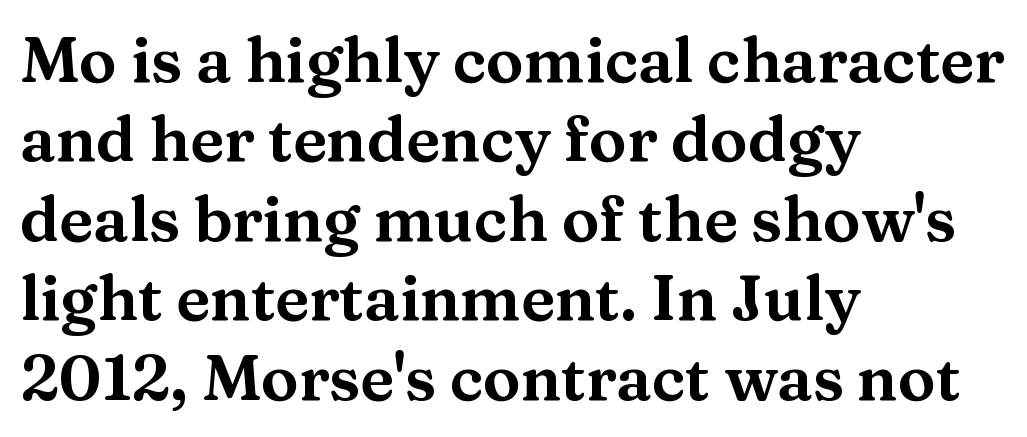
The image shows 63 px wide serif type, upright; set left-aligned, normal line spacing (1.26x), normal letter spacing, not underlined; medium stroke contrast and a medium x-height.
